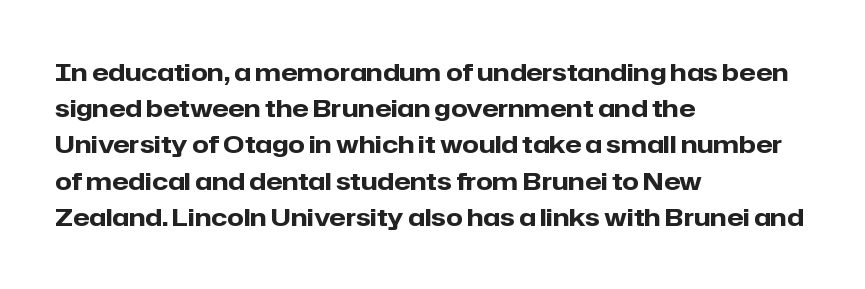
The vertical gap from one line to the next is medium. In terms of posture, this sample is upright. Look at the stroke-to-counter ratio: heavy, a bold. Clear beneath every line of the passage. Casual observation: everything's shoved over to the left. You could call the tracking neutral — neither tight nor loose.
